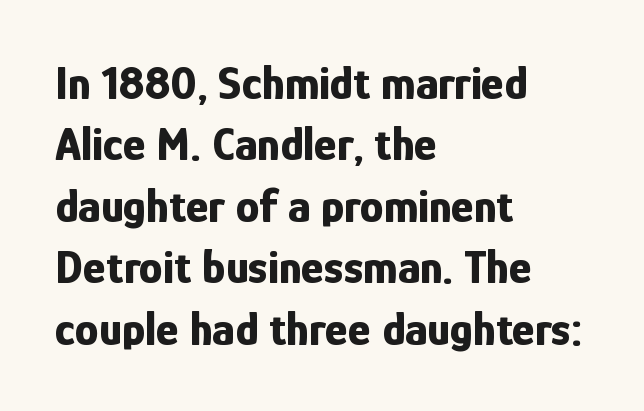
The image shows 48 px bold, condensed sans-serif type, upright; set left-aligned, normal line spacing (1.28x), normal letter spacing, not underlined; low stroke contrast and a medium x-height.
